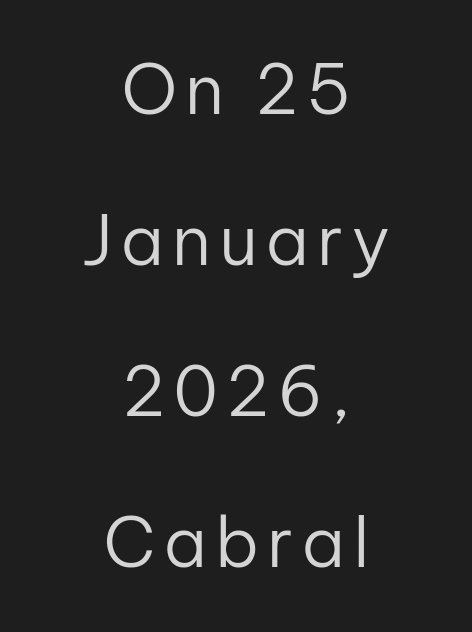
Q: Is the text bold? A: No.
Q: Is the text italic (slanted)? A: No, it is upright.
Q: Is the typeface a serif or a sans-serif typeface? A: Sans-serif.
Q: Is the text underlined? A: No.
Q: How is the paragraph aligned? A: Centered.
Q: Is the spacing between lines tight, normal or loose? A: Loose.
Q: Width (condensed, normal, or wide)? A: Normal.
Q: Stroke contrast? A: Low.
Q: x-height? A: Medium.
Q: Monospaced? A: No.
